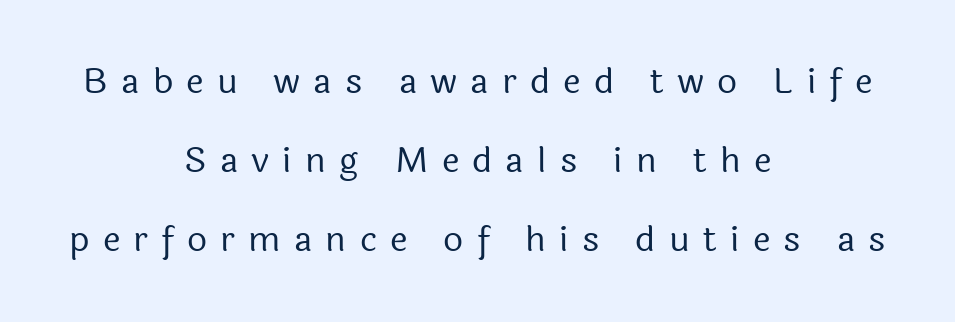
Q: Is the text bold? A: No.
Q: Is the text italic (slanted)? A: No, it is upright.
Q: Is the typeface a serif or a sans-serif typeface? A: Sans-serif.
Q: Is the text underlined? A: No.
Q: How is the paragraph aligned? A: Centered.
Q: Is the spacing between letters normal or unusually wide? A: Unusually wide.
Q: Is the spacing between lines tight, normal or loose? A: Loose.
Q: Width (condensed, normal, or wide)? A: Normal.
Q: x-height? A: Medium.
Q: Monospaced? A: No.
